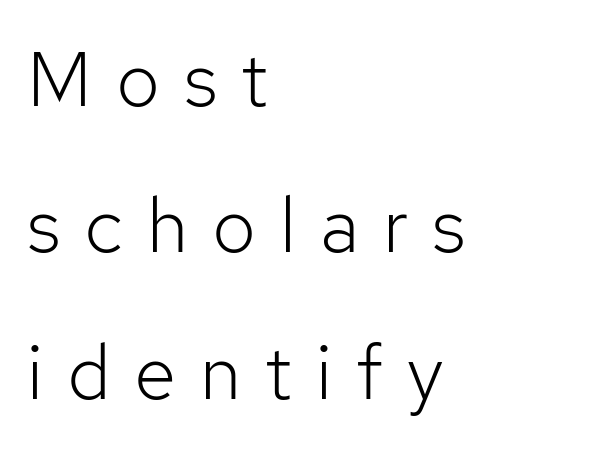
{"serif": "no", "italic": "no", "bold": "no", "weight": "light", "width": "normal", "stroke_contrast": "low", "x_height": "medium", "monospaced": "no", "underline": "no", "align": "left", "line_spacing": "loose", "line_spacing_ratio": 1.9, "letter_spacing": "wide", "letter_spacing_em": 0.31, "glyph_px": 77}
